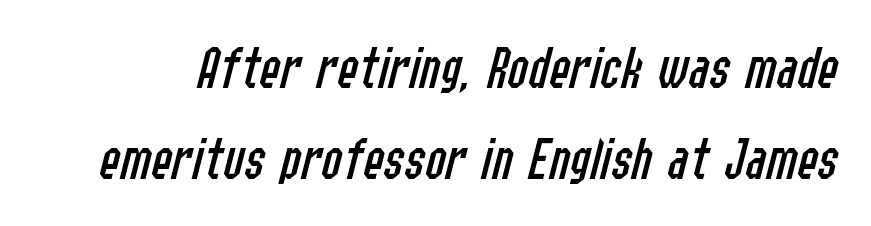
The weight tops out at a normal text grade. Looking at the ascenders, they clearly lean. You could call the tracking neutral — neither tight nor loose. Reading down the column, the eye jumps a familiar distance to each next line.
